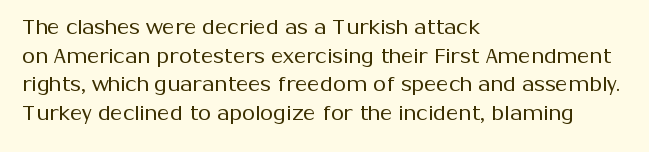
{"italic": "no", "bold": "no", "underline": "no", "align": "left", "line_spacing": "normal", "line_spacing_ratio": 1.36, "letter_spacing": "normal", "letter_spacing_em": 0.0, "glyph_px": 21}
